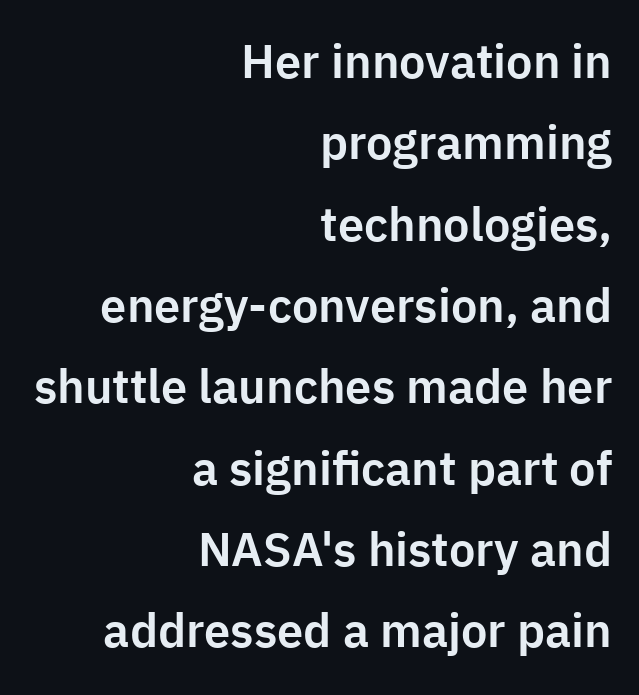
{"serif": "no", "italic": "no", "width": "normal", "stroke_contrast": "low", "x_height": "medium", "monospaced": "no", "underline": "no", "align": "right", "line_spacing_ratio": 1.73, "letter_spacing": "normal", "letter_spacing_em": 0.0, "glyph_px": 47}
